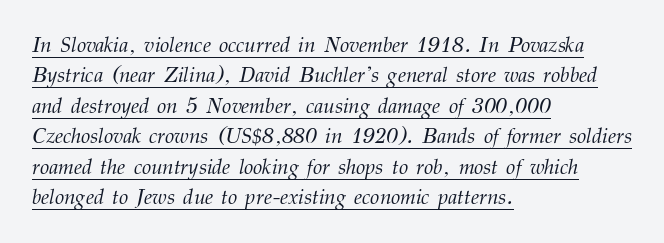
{"italic": "yes", "lean": "right", "slant_degrees": 12, "bold": "no", "underline": "yes", "align": "left", "line_spacing": "normal", "line_spacing_ratio": 1.45, "letter_spacing": "normal", "letter_spacing_em": 0.0, "glyph_px": 21}
